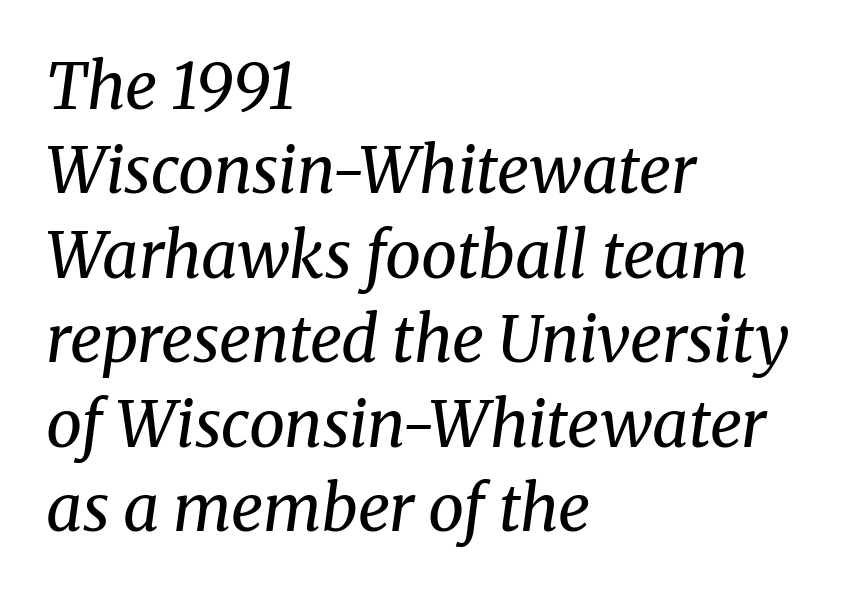
It's the slanting kind of type. The leading is moderate, giving the passage an even texture. Caption: standard tracking, unaltered. The glyphs are unaccompanied by any horizontal stroke below them. Where is the straight margin? On the left.
